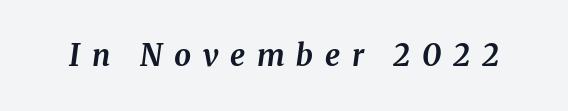
Q: Is the text bold? A: Yes.
Q: Is the text italic (slanted)? A: Yes, it leans right by about 8 degrees.
Q: Is the text underlined? A: No.
Q: Is the spacing between letters normal or unusually wide? A: Unusually wide.
Q: Width (condensed, normal, or wide)? A: Normal.
Q: Stroke contrast? A: Medium.
Q: x-height? A: Medium.
Q: Monospaced? A: No.
